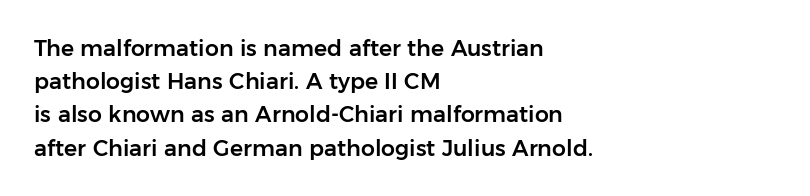
{"italic": "no", "underline": "no", "align": "left", "line_spacing": "normal", "line_spacing_ratio": 1.51, "letter_spacing": "normal", "letter_spacing_em": 0.0, "glyph_px": 22}
